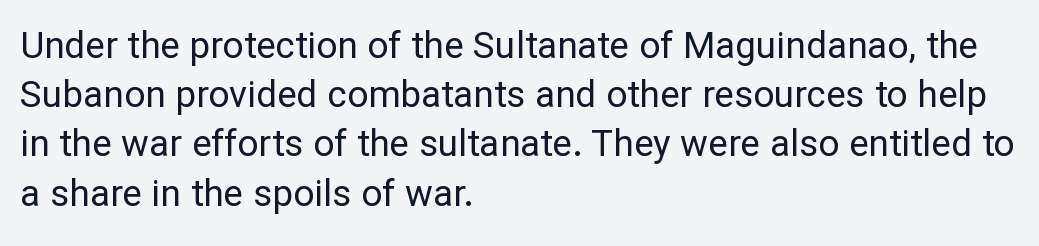
Q: Is the text bold? A: No.
Q: Is the text italic (slanted)? A: No, it is upright.
Q: Is the typeface a serif or a sans-serif typeface? A: Sans-serif.
Q: Is the text underlined? A: No.
Q: How is the paragraph aligned? A: Left-aligned.
Q: Is the spacing between letters normal or unusually wide? A: Normal.
Q: Is the spacing between lines tight, normal or loose? A: Normal.
Q: Width (condensed, normal, or wide)? A: Normal.
Q: Stroke contrast? A: Low.
Q: x-height? A: Medium.
Q: Monospaced? A: No.
